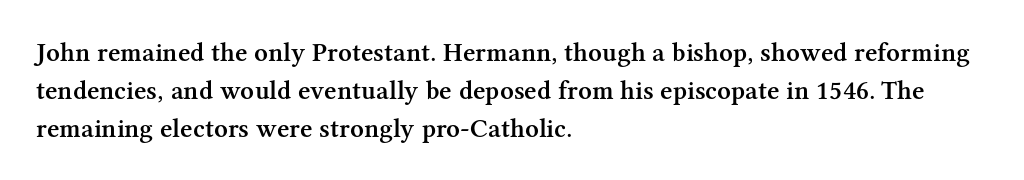
{"italic": "no", "bold": "semi", "underline": "no", "align": "left", "line_spacing": "normal", "line_spacing_ratio": 1.4, "letter_spacing": "normal", "letter_spacing_em": 0.0, "glyph_px": 27}
